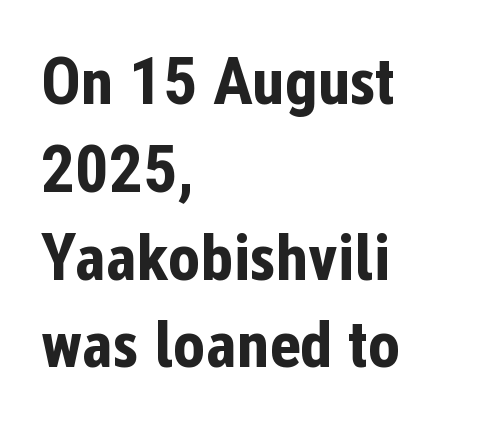
Casual observation: everything's shoved over to the left. A bare baseline throughout the passage. A full-strength bold gives these letters their thick strokes. If you measured baseline to baseline, you'd find a middling distance. This sample uses plain, unmodified letter spacing. Do the characters align in a grid? No, the font is proportional.
